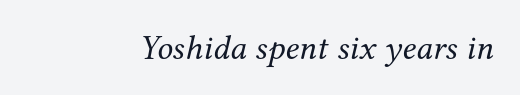
Q: Is the text bold? A: No.
Q: Is the text italic (slanted)? A: Yes, it leans right by about 12 degrees.
Q: Is the typeface a serif or a sans-serif typeface? A: Serif.
Q: Is the text underlined? A: No.
Q: Is the spacing between letters normal or unusually wide? A: Normal.
Q: Width (condensed, normal, or wide)? A: Normal.
Q: Stroke contrast? A: Medium.
Q: x-height? A: Medium.
Q: Monospaced? A: No.
